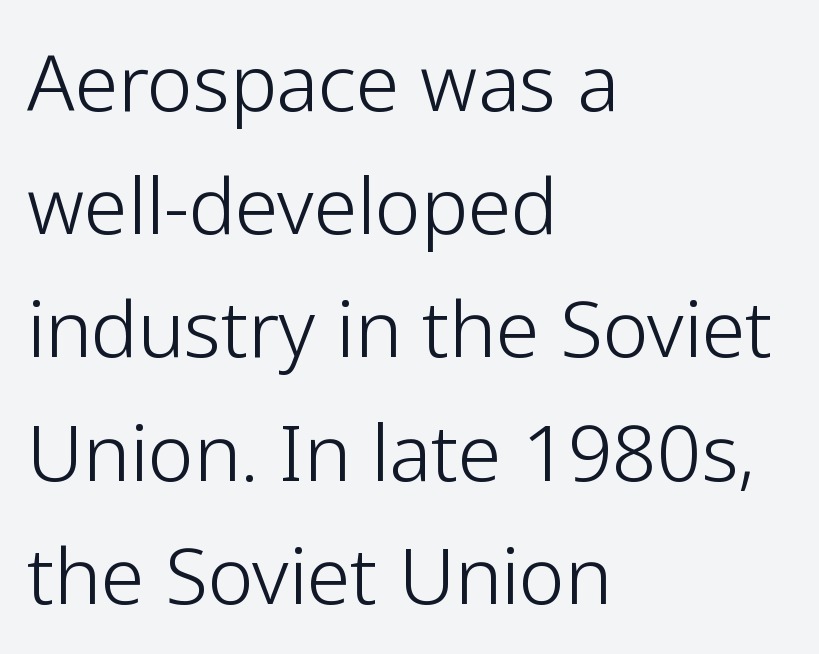
The image shows 78 px light sans-serif type, upright; set left-aligned, normal line spacing (1.58x), normal letter spacing, not underlined; low stroke contrast and a medium x-height.
